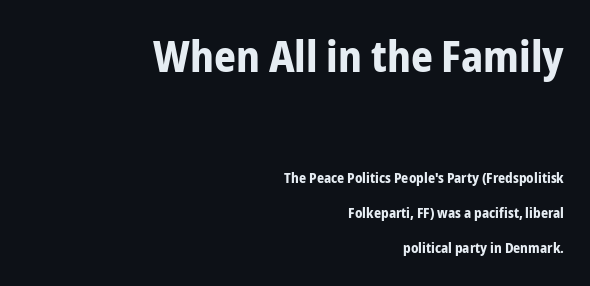
Between one letter and the next there's only the usual sliver of space. Nothing sits at the stroke ends, so this counts as sans-serif. Each letter keeps its own natural width here, so spacing adapts to shape. Reading down the block, your eye finds every line finishing at a fixed right position.
